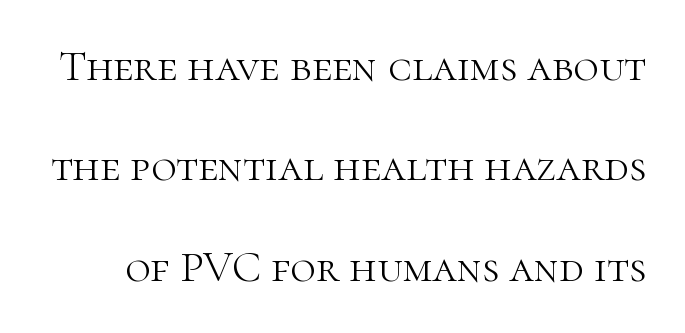
The image shows 44 px light serif type, upright; set loose line spacing (2.28x), normal letter spacing, not underlined; high stroke contrast and a medium x-height.
